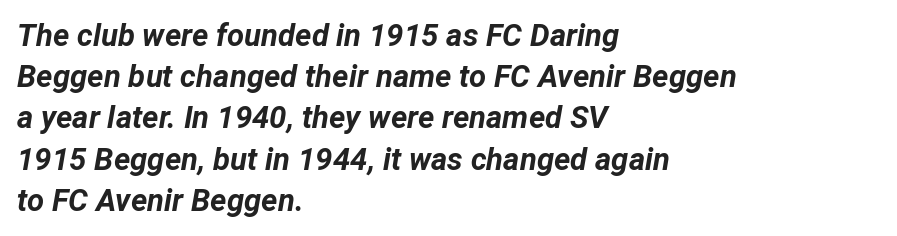
The image shows 31 px bold type, italic (leaning right); set left-aligned, normal line spacing (1.33x), normal letter spacing, not underlined; low stroke contrast and a medium x-height.
